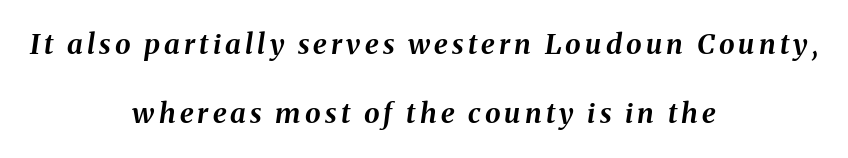
The image shows 28 px bold type, italic (leaning right); set centered, loose line spacing (2.48x), not underlined; medium stroke contrast and a medium x-height.
